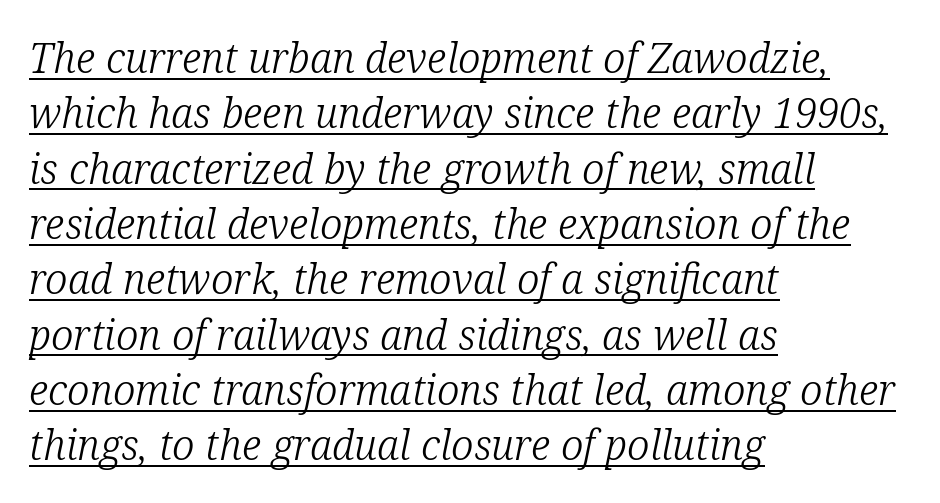
{"serif": "yes", "italic": "yes", "lean": "right", "slant_degrees": 12, "bold": "no", "weight": "light", "width": "normal", "stroke_contrast": "low", "x_height": "medium", "monospaced": "no", "underline": "yes", "align": "left", "line_spacing": "normal", "line_spacing_ratio": 1.35, "letter_spacing": "normal", "letter_spacing_em": 0.0, "glyph_px": 41}
